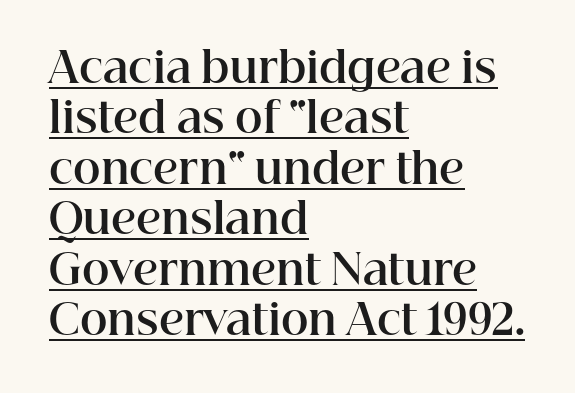
Q: Is the text bold? A: Yes.
Q: Is the text italic (slanted)? A: No, it is upright.
Q: Is the typeface a serif or a sans-serif typeface? A: Serif.
Q: Is the text underlined? A: Yes.
Q: How is the paragraph aligned? A: Left-aligned.
Q: Is the spacing between letters normal or unusually wide? A: Normal.
Q: Width (condensed, normal, or wide)? A: Normal.
Q: Stroke contrast? A: High.
Q: x-height? A: Medium.
Q: Monospaced? A: No.
